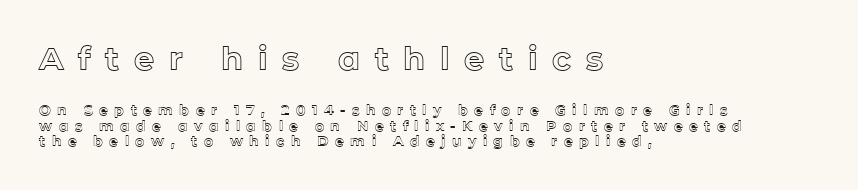
The image shows 32 px text type, upright; set left-aligned, tight line spacing (1.13x), unusually wide letter spacing (+0.46 em), not underlined; the first (top) block is 2.29x larger; a medium x-height.
